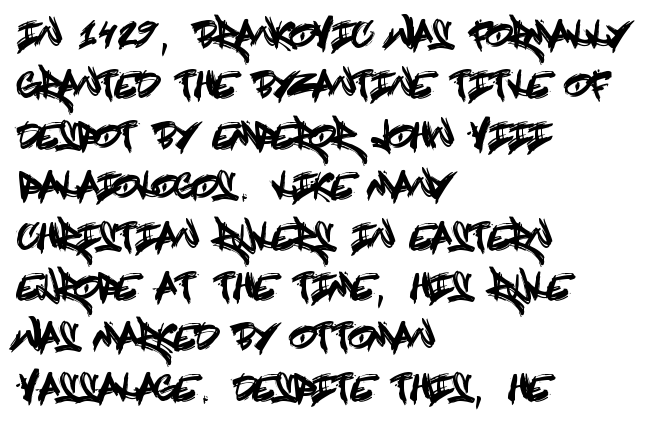
The image shows 35 px condensed sans-serif type; set left-aligned, normal line spacing (1.44x), normal letter spacing, not underlined; a large x-height.
